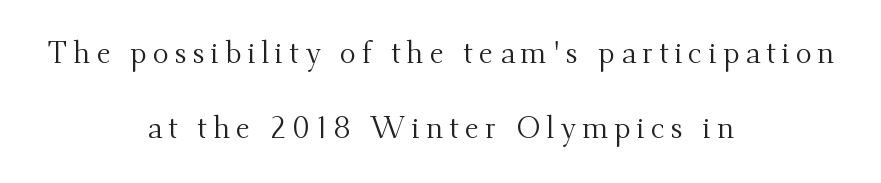
{"serif": "yes", "italic": "no", "bold": "no", "weight": "regular", "width": "normal", "stroke_contrast": "medium", "x_height": "small", "monospaced": "no", "underline": "no", "align": "center", "line_spacing": "loose", "line_spacing_ratio": 2.49, "letter_spacing": "wide", "letter_spacing_em": 0.2, "glyph_px": 30}
